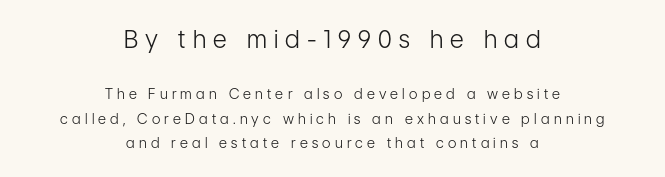
Nothing heavy about these letters — not bold at all. Nope, not italic — everything's standing straight. Caption: upper text group enlarged, lower text group reduced. Centered paragraph, ragged on both sides.
